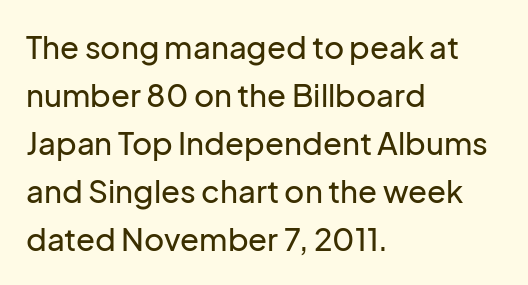
Q: Is the text italic (slanted)? A: No, it is upright.
Q: Is the typeface a serif or a sans-serif typeface? A: Sans-serif.
Q: Is the text underlined? A: No.
Q: How is the paragraph aligned? A: Left-aligned.
Q: Is the spacing between letters normal or unusually wide? A: Normal.
Q: Is the spacing between lines tight, normal or loose? A: Normal.
Q: Width (condensed, normal, or wide)? A: Normal.
Q: Stroke contrast? A: Low.
Q: x-height? A: Medium.
Q: Monospaced? A: No.
